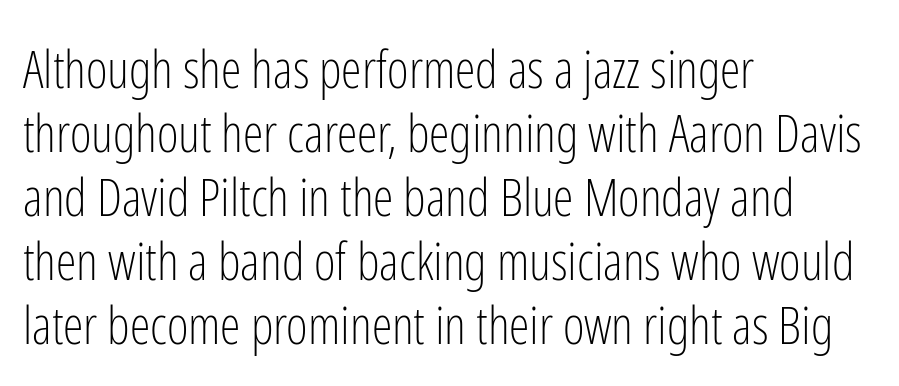
The image shows 52 px light, condensed sans-serif type, upright; set left-aligned, line spacing 1.23x, normal letter spacing, not underlined; low stroke contrast and a medium x-height.
